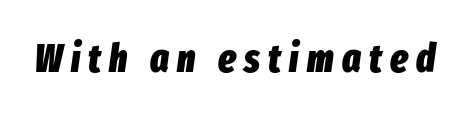
{"italic": "yes", "lean": "right", "slant_degrees": 8, "bold": "yes", "weight": "heavy", "width": "condensed", "stroke_contrast": "low", "x_height": "medium", "monospaced": "no", "underline": "no", "letter_spacing": "wide", "letter_spacing_em": 0.21, "glyph_px": 39}
